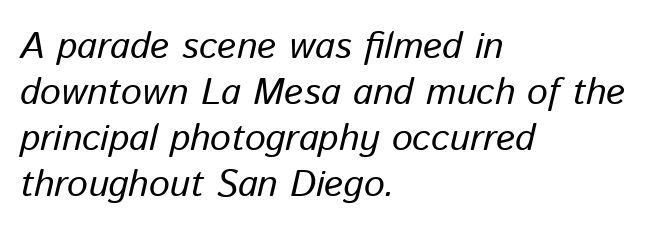
Q: Is the text italic (slanted)? A: Yes, it leans right by about 13 degrees.
Q: Is the text underlined? A: No.
Q: How is the paragraph aligned? A: Left-aligned.
Q: Is the spacing between letters normal or unusually wide? A: Normal.
Q: Width (condensed, normal, or wide)? A: Normal.
Q: Stroke contrast? A: Low.
Q: x-height? A: Medium.
Q: Monospaced? A: No.
